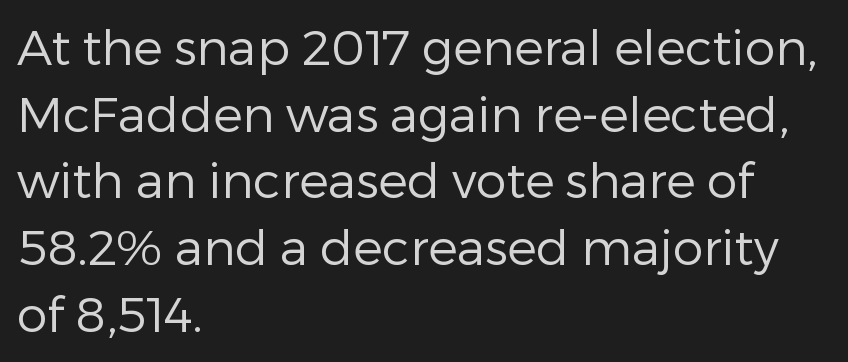
Stem width sits at or under what a default text font uses. What kind of face is this? One without serifs — a sans. Check the space under the baseline: it is left empty. The axis of the letterforms is exactly vertical.
